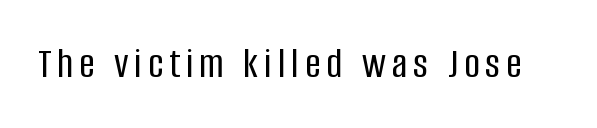
Q: Is the text italic (slanted)? A: No, it is upright.
Q: Is the typeface a serif or a sans-serif typeface? A: Sans-serif.
Q: Is the text underlined? A: No.
Q: Width (condensed, normal, or wide)? A: Condensed.
Q: Stroke contrast? A: Low.
Q: x-height? A: Large.
Q: Monospaced? A: No.
